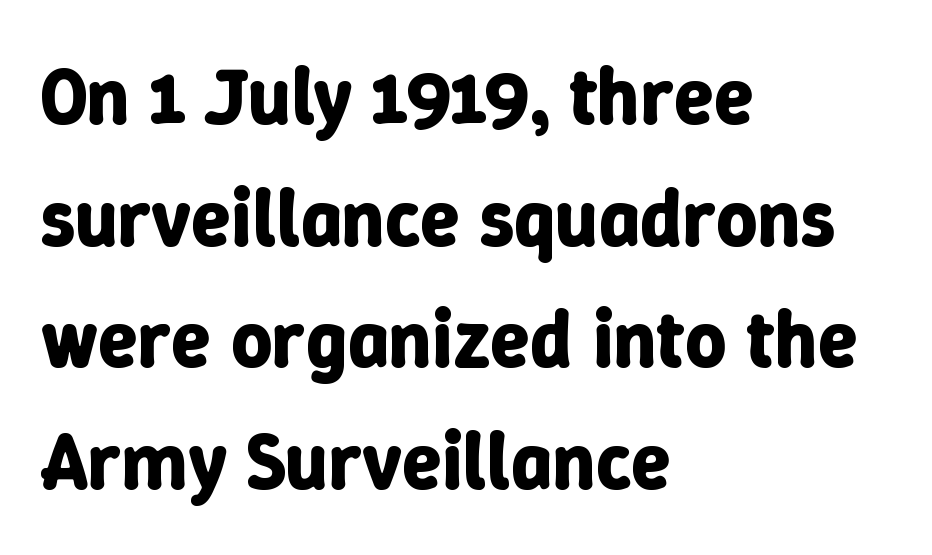
Q: Is the text bold? A: Yes.
Q: Is the text italic (slanted)? A: No, it is upright.
Q: Is the text underlined? A: No.
Q: How is the paragraph aligned? A: Left-aligned.
Q: Is the spacing between letters normal or unusually wide? A: Normal.
Q: Is the spacing between lines tight, normal or loose? A: Normal.
Q: Width (condensed, normal, or wide)? A: Normal.
Q: Stroke contrast? A: Low.
Q: x-height? A: Medium.
Q: Monospaced? A: No.
